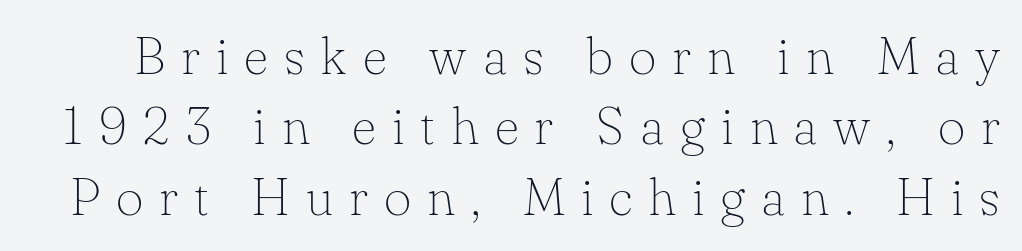
In terms of letterform style, serifs are clearly present. Does extra space separate the letters? Yes, quite a lot of it. The glyphs are unaccompanied by any horizontal stroke below them. Do the characters align in a grid? No, the font is proportional. One glance says typical: line gaps are just what's usual. The passage shown is not bold in any degree.
